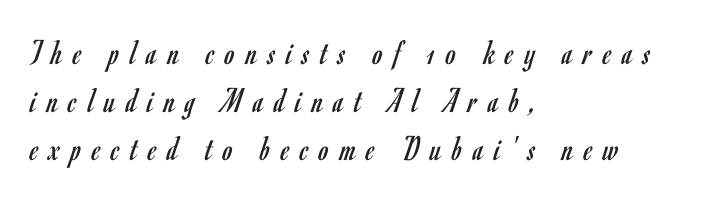
{"serif": "no", "bold": "no", "weight": "regular", "width": "condensed", "stroke_contrast": "low", "x_height": "small", "monospaced": "no", "underline": "no", "align": "left", "line_spacing": "normal", "line_spacing_ratio": 1.33, "letter_spacing": "wide", "letter_spacing_em": 0.3, "glyph_px": 36}
